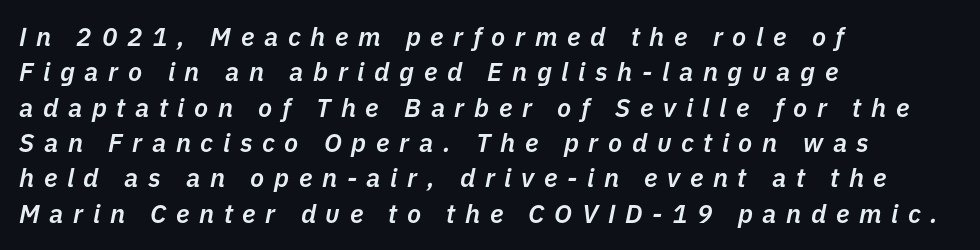
The image shows 26 px text type, italic (leaning right); set left-aligned, normal line spacing (1.36x), unusually wide letter spacing (+0.37 em), not underlined.
